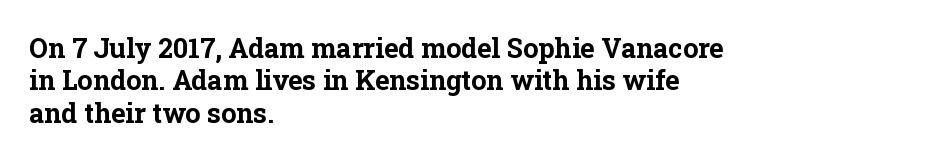
{"italic": "no", "bold": "yes", "underline": "no", "align": "left", "line_spacing_ratio": 1.2, "letter_spacing": "normal", "letter_spacing_em": 0.0, "glyph_px": 27}
